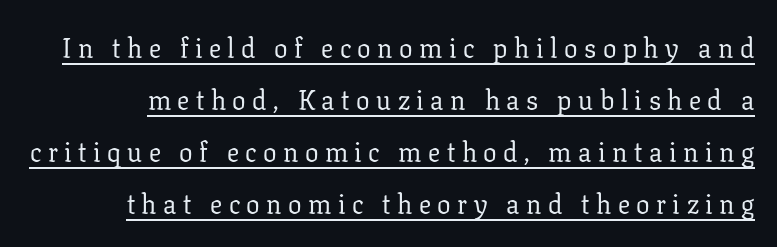
{"italic": "no", "bold": "no", "underline": "yes", "line_spacing": "loose", "line_spacing_ratio": 1.93, "letter_spacing": "wide", "letter_spacing_em": 0.24, "glyph_px": 27}
